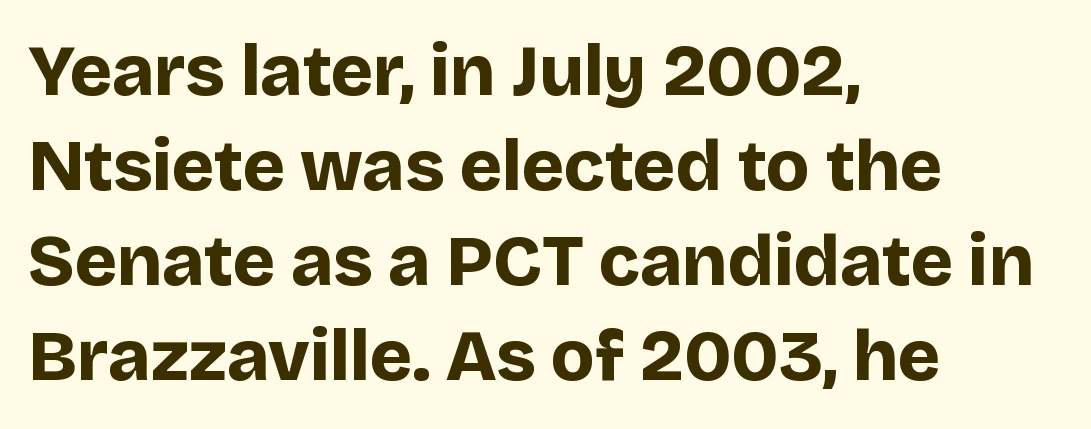
Q: Is the text bold? A: Yes.
Q: Is the text italic (slanted)? A: No, it is upright.
Q: Is the typeface a serif or a sans-serif typeface? A: Sans-serif.
Q: Is the text underlined? A: No.
Q: How is the paragraph aligned? A: Left-aligned.
Q: Is the spacing between letters normal or unusually wide? A: Normal.
Q: Is the spacing between lines tight, normal or loose? A: Normal.
Q: Width (condensed, normal, or wide)? A: Normal.
Q: Stroke contrast? A: Low.
Q: x-height? A: Large.
Q: Monospaced? A: No.
